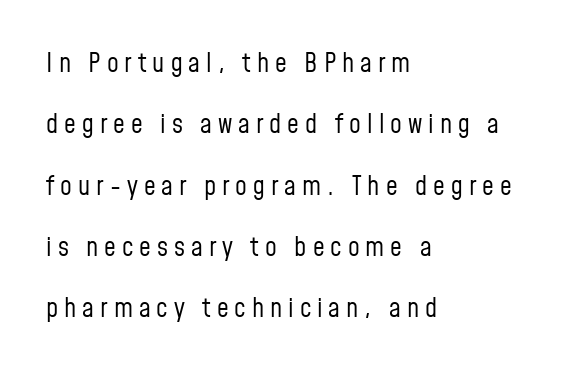
The image shows 26 px text type, upright; set left-aligned, loose line spacing (2.36x), unusually wide letter spacing (+0.23 em), not underlined.
